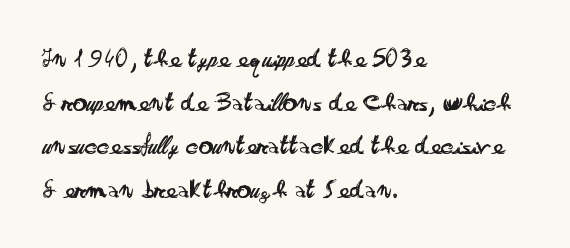
The image shows 28 px regular-weight, wide sans-serif type, upright; set left-aligned, normal line spacing (1.56x), normal letter spacing, not underlined; low stroke contrast and a small x-height.
